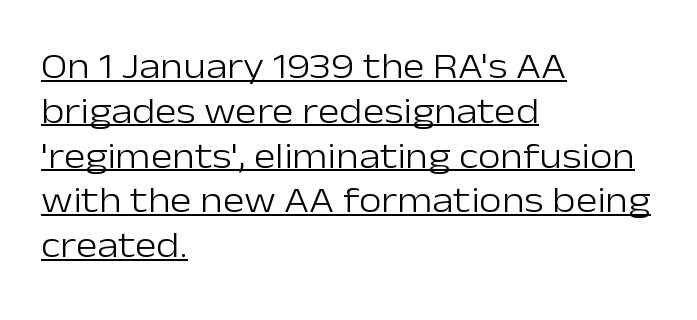
Q: Is the text bold? A: No.
Q: Is the text italic (slanted)? A: No, it is upright.
Q: Is the typeface a serif or a sans-serif typeface? A: Sans-serif.
Q: Is the text underlined? A: Yes.
Q: How is the paragraph aligned? A: Left-aligned.
Q: Is the spacing between letters normal or unusually wide? A: Normal.
Q: Width (condensed, normal, or wide)? A: Normal.
Q: Stroke contrast? A: Low.
Q: x-height? A: Medium.
Q: Monospaced? A: No.
